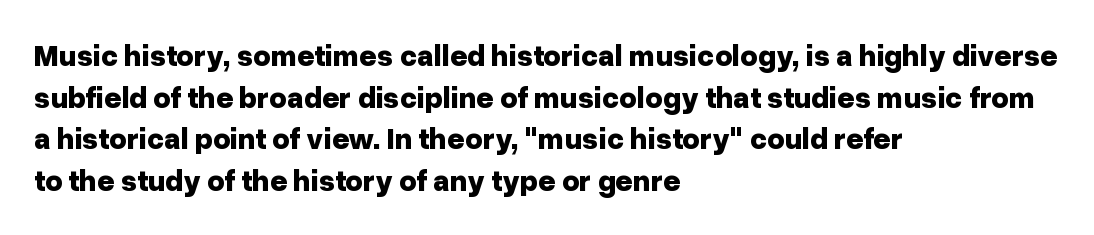
Q: Is the text bold? A: Yes.
Q: Is the text italic (slanted)? A: No, it is upright.
Q: Is the typeface a serif or a sans-serif typeface? A: Sans-serif.
Q: Is the text underlined? A: No.
Q: How is the paragraph aligned? A: Left-aligned.
Q: Is the spacing between letters normal or unusually wide? A: Normal.
Q: Is the spacing between lines tight, normal or loose? A: Normal.
Q: Width (condensed, normal, or wide)? A: Normal.
Q: Stroke contrast? A: Low.
Q: x-height? A: Medium.
Q: Monospaced? A: No.
